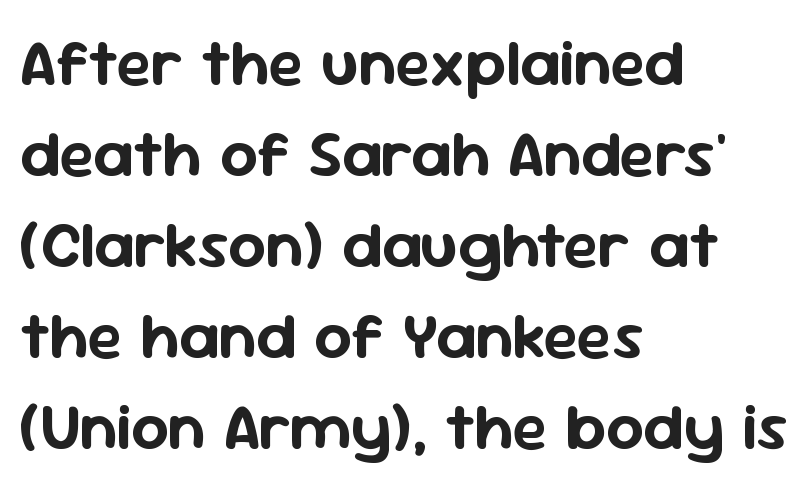
Q: Is the text italic (slanted)? A: No, it is upright.
Q: Is the typeface a serif or a sans-serif typeface? A: Sans-serif.
Q: Is the text underlined? A: No.
Q: How is the paragraph aligned? A: Left-aligned.
Q: Is the spacing between letters normal or unusually wide? A: Normal.
Q: Is the spacing between lines tight, normal or loose? A: Normal.
Q: Width (condensed, normal, or wide)? A: Normal.
Q: Stroke contrast? A: Low.
Q: x-height? A: Medium.
Q: Monospaced? A: No.
